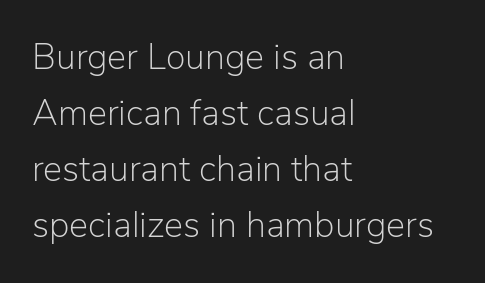
The image shows 36 px light sans-serif type, upright; set left-aligned, normal line spacing (1.56x), normal letter spacing, not underlined; low stroke contrast and a medium x-height.
